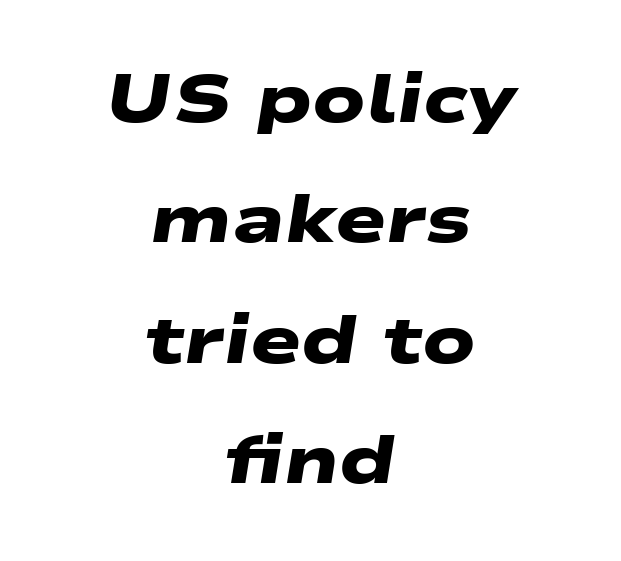
Stroke terminals: plain, sans-serif. You could not count columns in this text — the font is proportionally spaced. Nothing unusual about the tracking: characters are spaced as the font intends. Both edges are ragged and mirror each other, which tells us the setting is centered. The foot of each line stays bare and open. As a designer I'd log this as weight 700, bold.
